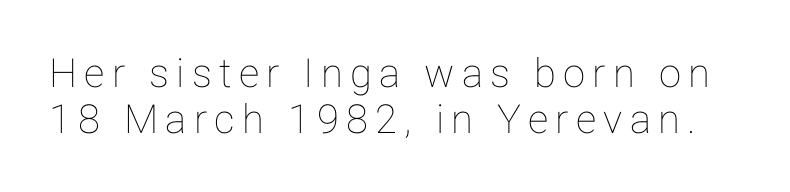
Q: Is the text italic (slanted)? A: No, it is upright.
Q: Is the text underlined? A: No.
Q: Is the spacing between lines tight, normal or loose? A: Tight.
Q: Width (condensed, normal, or wide)? A: Normal.
Q: Stroke contrast? A: Low.
Q: x-height? A: Medium.
Q: Monospaced? A: No.
